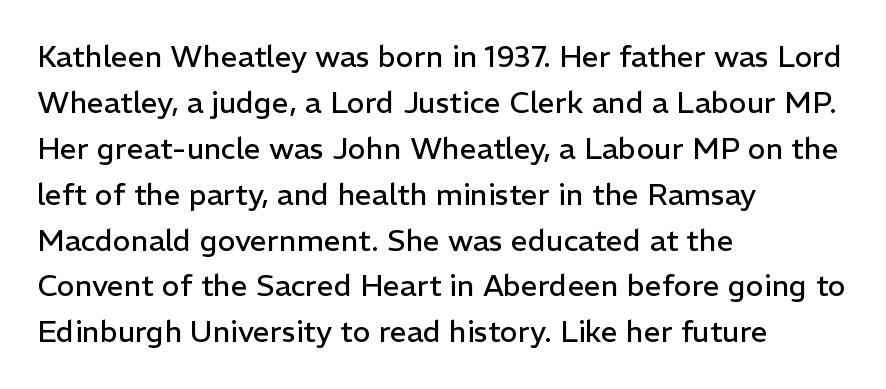
The image shows 30 px regular-weight sans-serif type, upright; set left-aligned, normal line spacing (1.53x), normal letter spacing, not underlined; low stroke contrast and a medium x-height.
